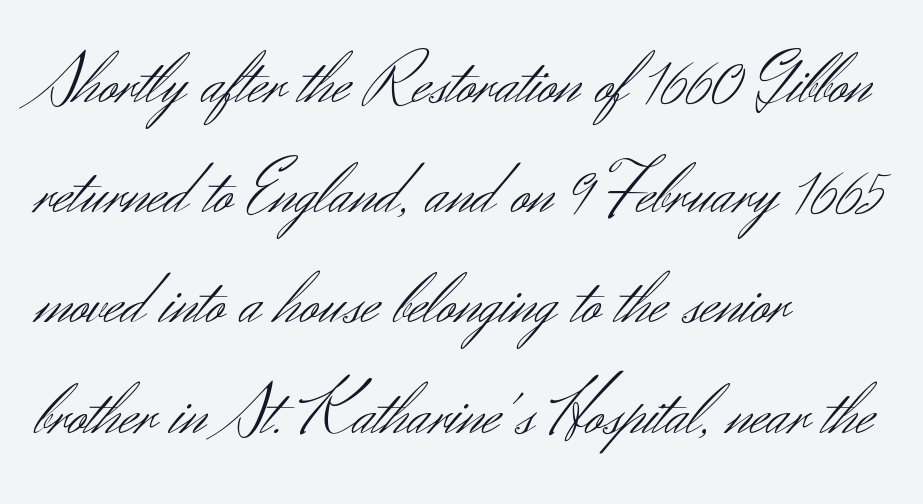
Anything drawn beneath the words? Only blank space. This rendering uses left alignment, leaving the right contour irregular. Examine the stroke ends and you'll find no serifs. Summary of vertical rhythm: regular, with standard interline spacing.
